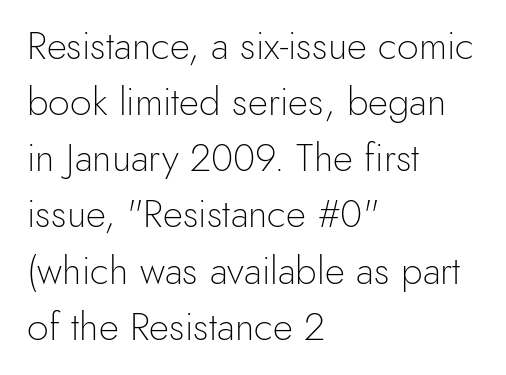
The image shows 39 px light sans-serif type, upright; set left-aligned, normal line spacing (1.44x), normal letter spacing, not underlined; a small x-height.
